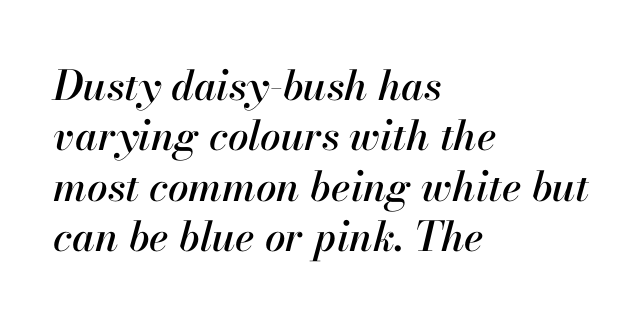
You could call the tracking neutral — neither tight nor loose. Observe the lean: these are italic letterforms. If you drew a ruler down the left edge, every line would touch it. This sample has the flowing, uneven cadence of proportional lettering. The glyphs are unaccompanied by any horizontal stroke below them.
